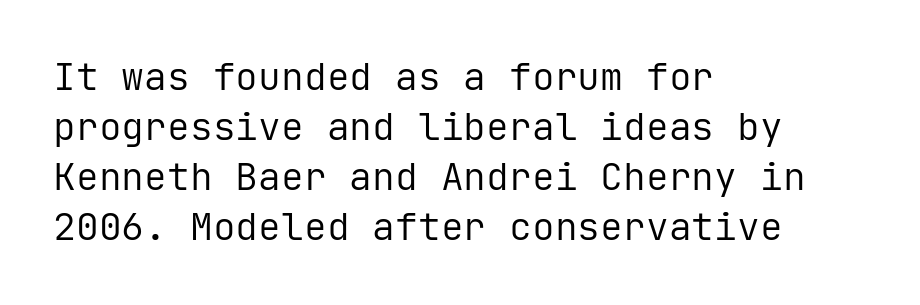
The image shows 38 px regular-weight sans-serif type, upright, monospaced; set left-aligned, normal line spacing (1.32x), normal letter spacing, not underlined; low stroke contrast and a medium x-height.
